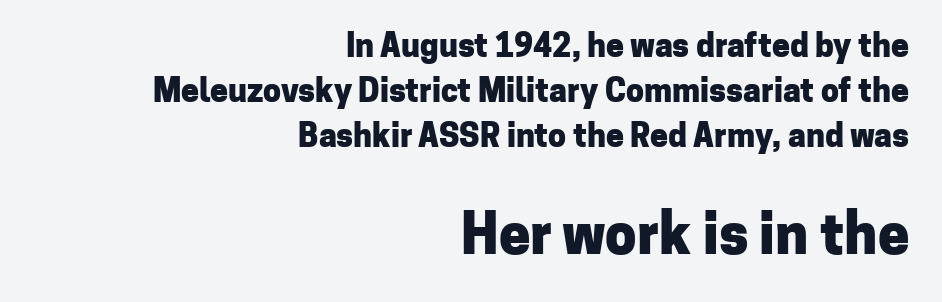
A normal amount of white space separates one row of letters from the next. The passage shown is typed in a proportional face where columns would drift. The strip under each line holds only bare page. Tall strokes in this sample are plumb rather than angled. The letters are bold, with thick, heavy strokes.
